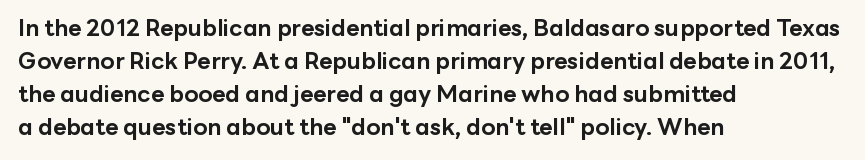
Q: Is the text bold? A: Yes.
Q: Is the text italic (slanted)? A: No, it is upright.
Q: Is the text underlined? A: No.
Q: How is the paragraph aligned? A: Left-aligned.
Q: Is the spacing between letters normal or unusually wide? A: Normal.
Q: Is the spacing between lines tight, normal or loose? A: Normal.
